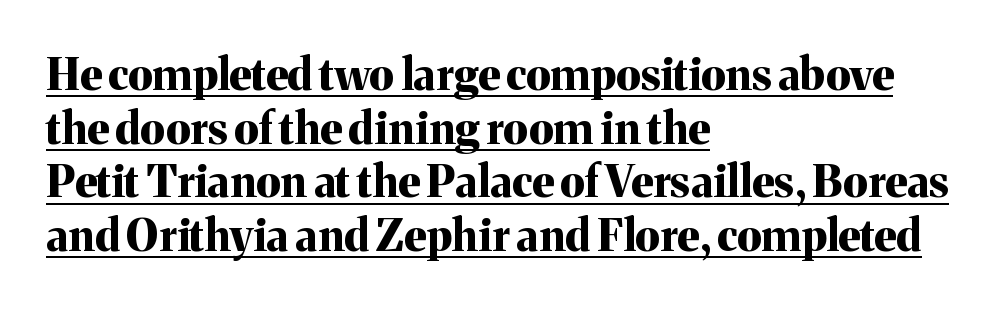
{"serif": "yes", "italic": "no", "bold": "yes", "weight": "bold", "width": "normal", "stroke_contrast": "medium", "x_height": "medium", "monospaced": "no", "underline": "yes", "align": "left", "line_spacing_ratio": 1.22, "letter_spacing": "normal", "letter_spacing_em": 0.0, "glyph_px": 44}
